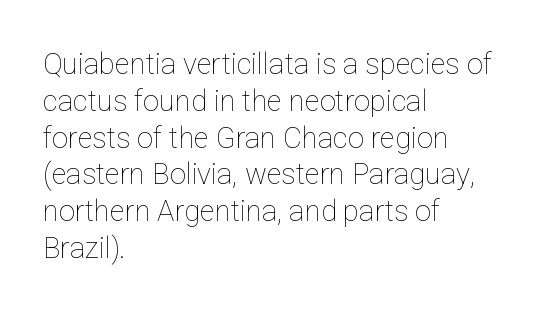
The image shows 29 px thin type, upright; set left-aligned, normal line spacing (1.27x), normal letter spacing, not underlined; low stroke contrast and a medium x-height.
